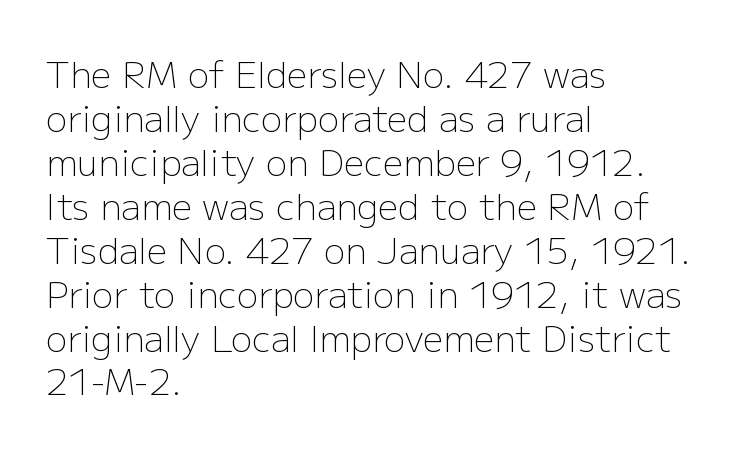
The image shows 36 px light sans-serif type, upright; set left-aligned, line spacing 1.22x, normal letter spacing, not underlined; low stroke contrast and a medium x-height.
